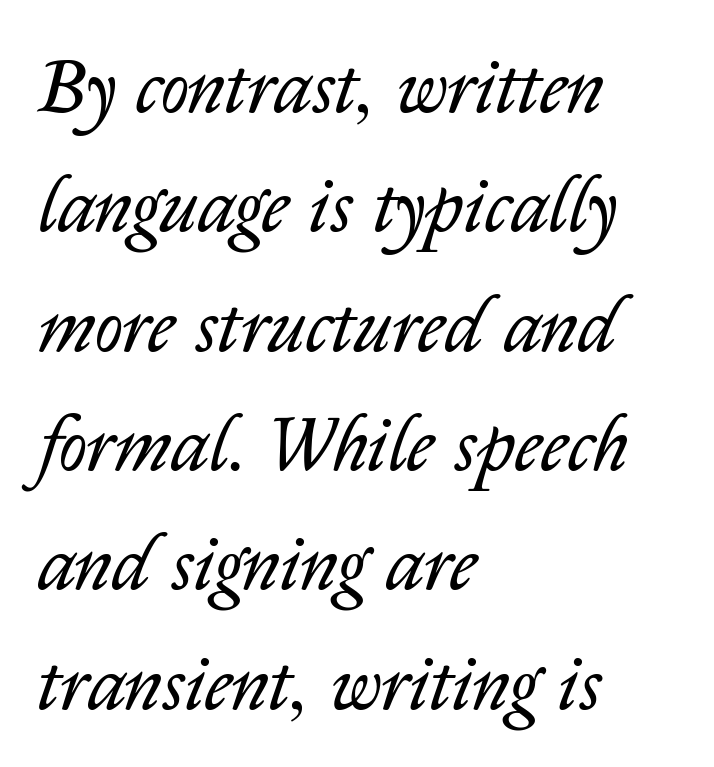
Q: Is the text bold? A: No.
Q: Is the text italic (slanted)? A: Yes, it leans right by about 14 degrees.
Q: Is the text underlined? A: No.
Q: How is the paragraph aligned? A: Left-aligned.
Q: Is the spacing between letters normal or unusually wide? A: Normal.
Q: Is the spacing between lines tight, normal or loose? A: Normal.
Q: Width (condensed, normal, or wide)? A: Normal.
Q: Stroke contrast? A: Low.
Q: x-height? A: Medium.
Q: Monospaced? A: No.
